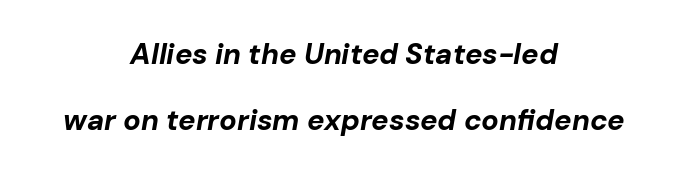
The rendering applies a slant to the glyphs. Strokes here are thick enough to call this a true bold. The rendering uses a large line-height, opening up the rows. The letterforms sit shoulder to shoulder at normal distance. Compared with a flush-left layout, this one balances lines on the center instead. Varying glyph widths throughout — classic text-font behaviour.
